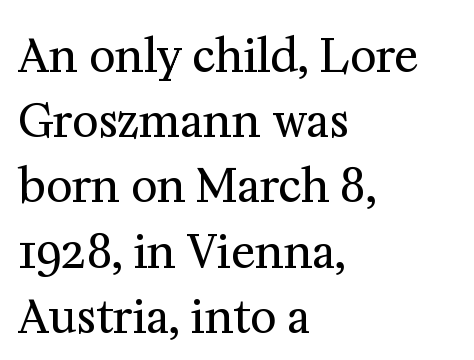
Q: Is the text bold? A: No.
Q: Is the text italic (slanted)? A: No, it is upright.
Q: Is the typeface a serif or a sans-serif typeface? A: Serif.
Q: Is the text underlined? A: No.
Q: How is the paragraph aligned? A: Left-aligned.
Q: Is the spacing between letters normal or unusually wide? A: Normal.
Q: Is the spacing between lines tight, normal or loose? A: Normal.
Q: Width (condensed, normal, or wide)? A: Normal.
Q: Stroke contrast? A: Medium.
Q: x-height? A: Medium.
Q: Monospaced? A: No.
